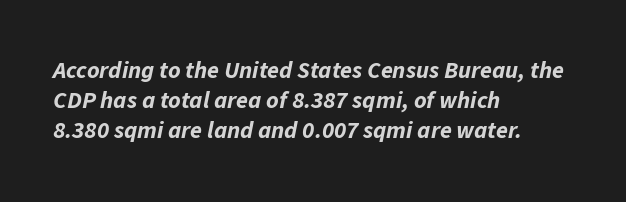
{"italic": "yes", "lean": "right", "slant_degrees": 11, "bold": "yes", "underline": "no", "align": "left", "line_spacing": "normal", "line_spacing_ratio": 1.26, "letter_spacing": "normal", "letter_spacing_em": 0.0, "glyph_px": 24}
